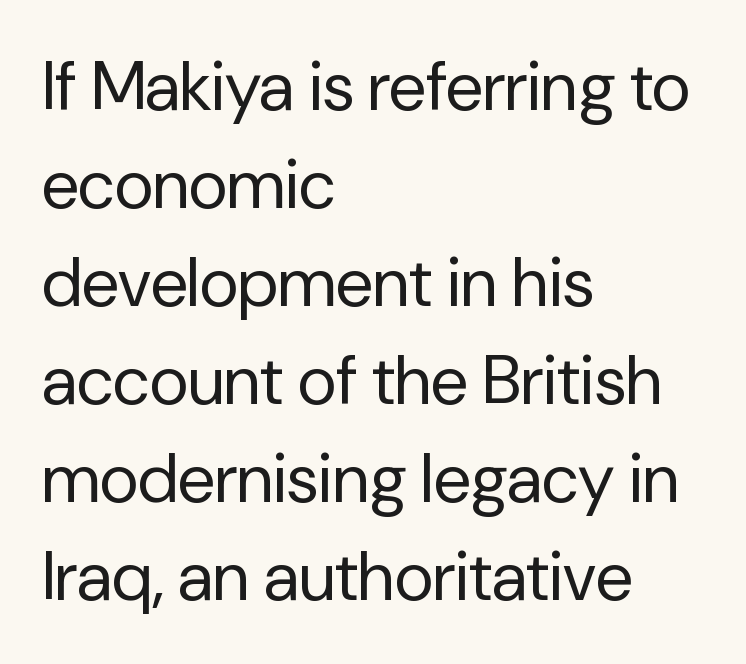
Q: Is the text bold? A: No.
Q: Is the text italic (slanted)? A: No, it is upright.
Q: Is the typeface a serif or a sans-serif typeface? A: Sans-serif.
Q: Is the text underlined? A: No.
Q: How is the paragraph aligned? A: Left-aligned.
Q: Is the spacing between letters normal or unusually wide? A: Normal.
Q: Is the spacing between lines tight, normal or loose? A: Normal.
Q: Width (condensed, normal, or wide)? A: Normal.
Q: Stroke contrast? A: Low.
Q: x-height? A: Medium.
Q: Monospaced? A: No.
